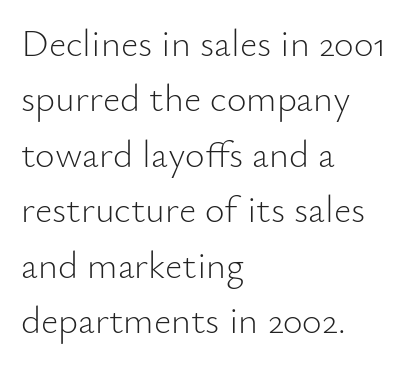
A student would call this left alignment; a typographer would say flush left, rag right. The string is rendered with underlining switched off. The font's upright variant was chosen for this text. The typesetting does not lean heavy: it is not bold. Compared with typical body copy, the letter spacing here is the same.
